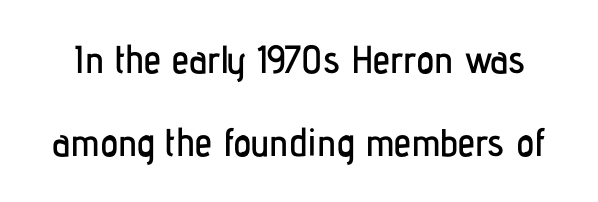
The image shows 39 px condensed sans-serif type, upright; set loose line spacing (2.13x), normal letter spacing, not underlined; low stroke contrast and a medium x-height.
